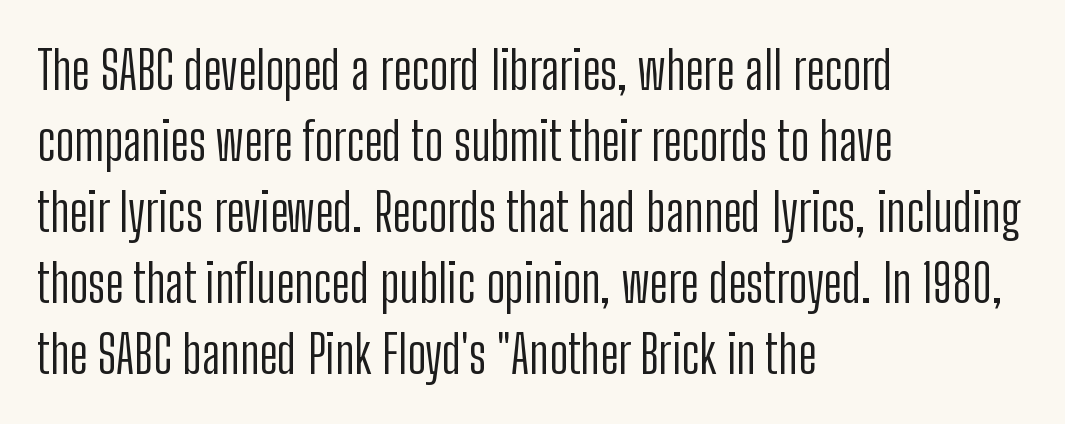
Only glyphs here, with clear space below each row. Designer's note — italics off, roman on. Examine the stroke ends and you'll find no serifs. Spacing between characters is what you'd get straight out of the box. Caption: multi-line text, flush left, ragged right. Leading: standard.
